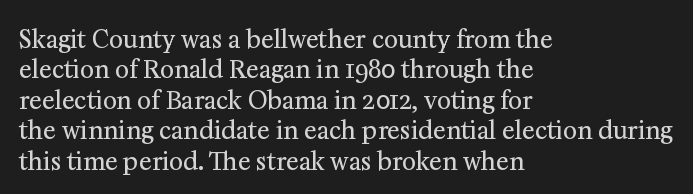
The type sits square on the baseline with zero lean. Only glyphs here, with clear space below each row. This sample is left-justified, so line endings fall wherever the words run out. Nothing unusual about the tracking: characters are spaced as the font intends. No extra ink here — the face is not bold.
